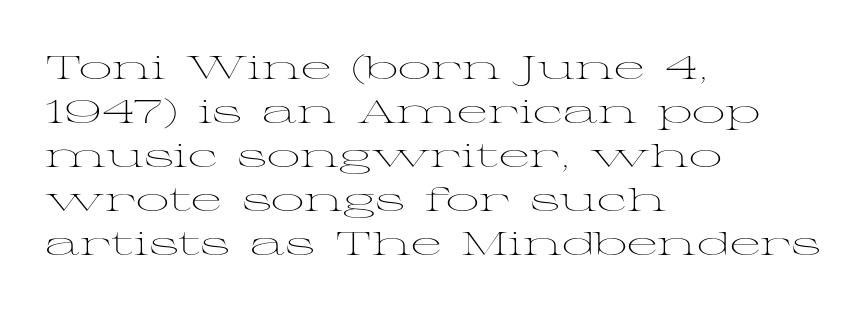
Tracking here is standard; glyphs follow each other at the usual distance. In terms of letterform style, serifs are clearly present. How would I describe the line gaps? Plain and ordinary. The passage shown is typed in a proportional face where columns would drift. Line starts are locked; line ends wander. Characters remain perfectly vertical along every line.
